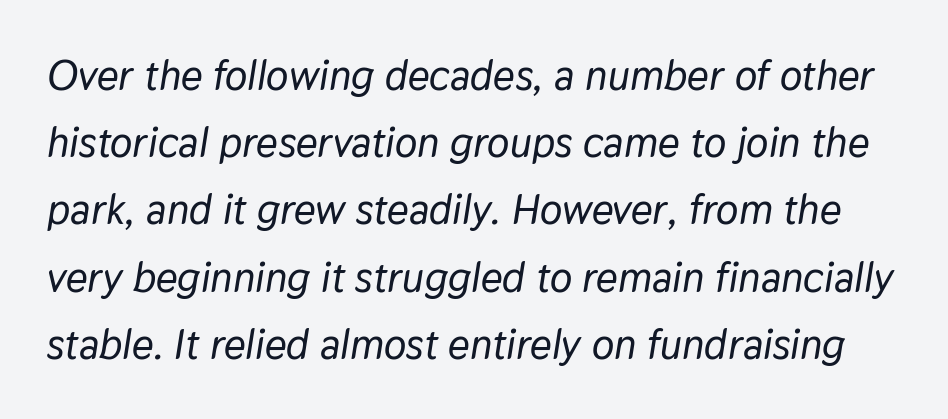
Glance below the letters and you will spot only blank space. Letter spacing: default. Looking at the ascenders, they clearly lean. Character widths vary here, with narrow letters taking less room than wide ones.
